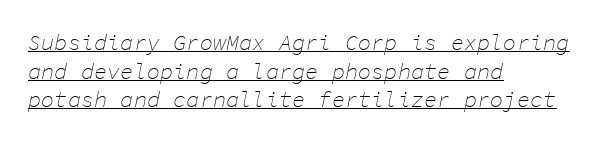
{"italic": "yes", "lean": "right", "slant_degrees": 11, "bold": "no", "underline": "yes", "align": "left", "line_spacing": "normal", "line_spacing_ratio": 1.3, "letter_spacing": "normal", "letter_spacing_em": 0.0, "glyph_px": 22}
